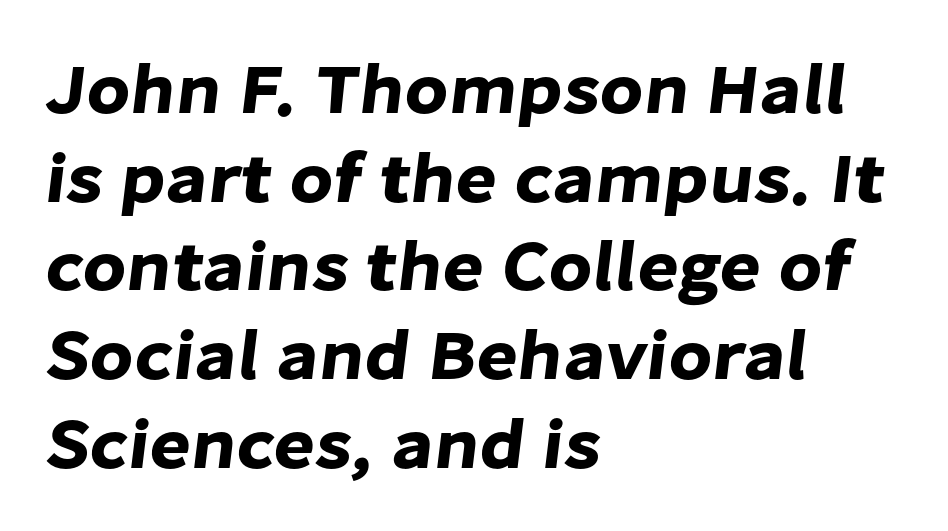
Underline: absent. Every row of glyphs begins at an identical x-position on the left. Whoever set this chose a conventional vertical rhythm. Serifs: no, the terminals of the letterforms are clean. Each word holds together tightly as a unit, with standard inter-letter gaps.
